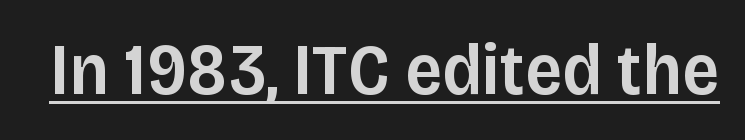
The image shows 73 px semibold sans-serif type, upright; set normal letter spacing, underlined; low stroke contrast and a large x-height.
